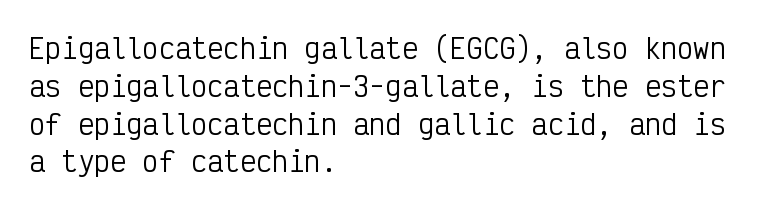
The image shows 27 px text type, upright; set left-aligned, normal line spacing (1.4x), normal letter spacing, not underlined.
